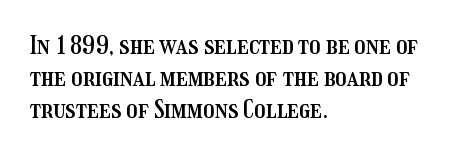
The image shows 25 px text type, upright; set left-aligned, normal line spacing (1.29x), normal letter spacing, not underlined.
